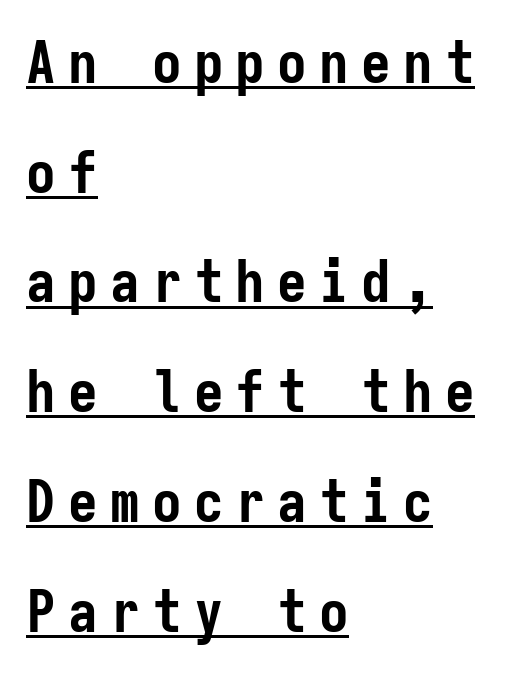
Is there an underline? Yes — a line sits under the letters. Summary of weight: heavy, a full bold. Note the uniform advance width — an 'i' takes as much space as an 'm'. Line beginnings align vertically; line endings do not.
